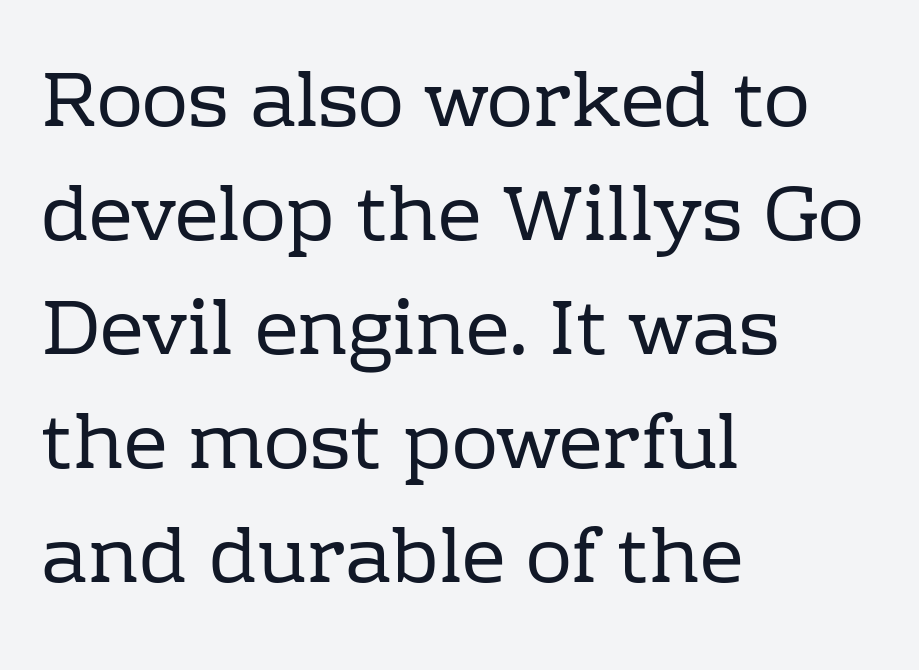
{"serif": "yes", "italic": "no", "bold": "no", "weight": "regular", "width": "normal", "stroke_contrast": "low", "x_height": "medium", "monospaced": "no", "underline": "no", "align": "left", "line_spacing": "normal", "line_spacing_ratio": 1.48, "letter_spacing": "normal", "letter_spacing_em": 0.0, "glyph_px": 77}
